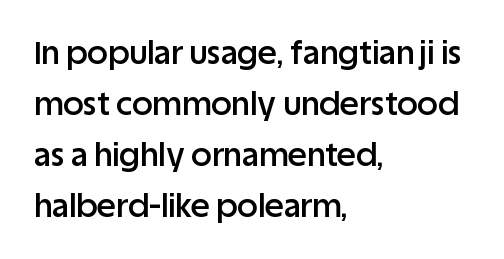
Q: Is the text bold? A: Semi-bold.
Q: Is the text italic (slanted)? A: No, it is upright.
Q: Is the typeface a serif or a sans-serif typeface? A: Sans-serif.
Q: Is the text underlined? A: No.
Q: How is the paragraph aligned? A: Left-aligned.
Q: Is the spacing between letters normal or unusually wide? A: Normal.
Q: Is the spacing between lines tight, normal or loose? A: Normal.
Q: Width (condensed, normal, or wide)? A: Normal.
Q: Stroke contrast? A: Low.
Q: x-height? A: Large.
Q: Monospaced? A: No.
